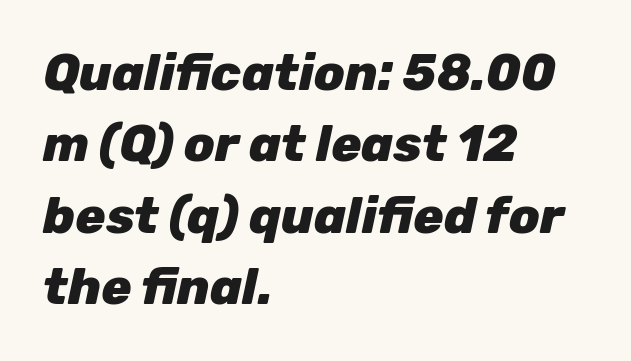
The image shows 50 px heavy type, italic (leaning right); set left-aligned, normal line spacing (1.43x), normal letter spacing, not underlined; low stroke contrast and a medium x-height.
